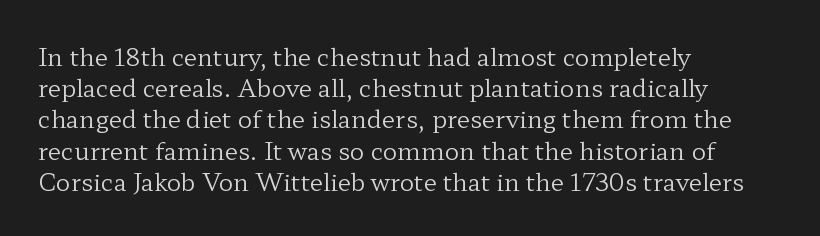
Q: Is the text bold? A: No.
Q: Is the text italic (slanted)? A: No, it is upright.
Q: Is the text underlined? A: No.
Q: How is the paragraph aligned? A: Left-aligned.
Q: Is the spacing between letters normal or unusually wide? A: Normal.
Q: Is the spacing between lines tight, normal or loose? A: Normal.
